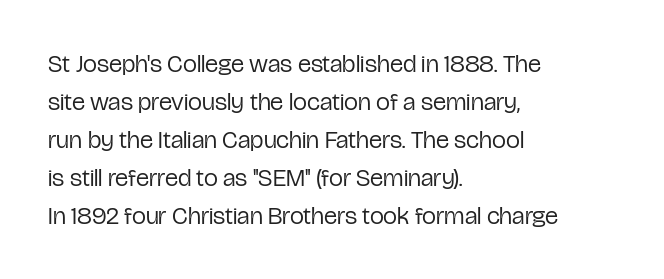
Q: Is the text bold? A: No.
Q: Is the text italic (slanted)? A: No, it is upright.
Q: Is the text underlined? A: No.
Q: How is the paragraph aligned? A: Left-aligned.
Q: Is the spacing between letters normal or unusually wide? A: Normal.
Q: Is the spacing between lines tight, normal or loose? A: Normal.
